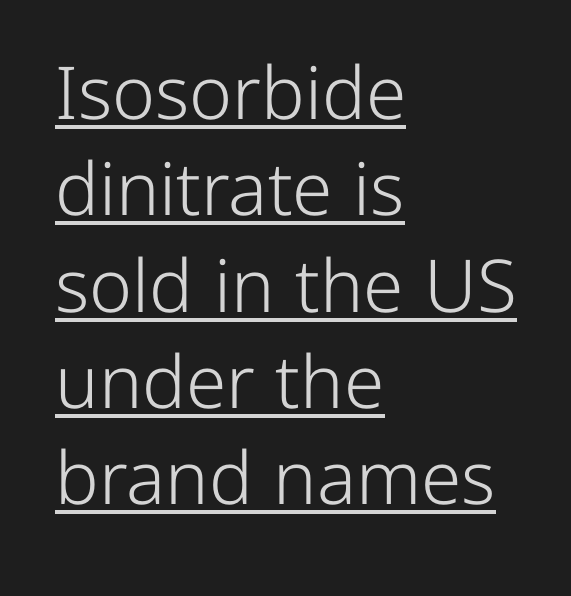
Q: Is the text bold? A: No.
Q: Is the text italic (slanted)? A: No, it is upright.
Q: Is the typeface a serif or a sans-serif typeface? A: Sans-serif.
Q: Is the text underlined? A: Yes.
Q: How is the paragraph aligned? A: Left-aligned.
Q: Is the spacing between letters normal or unusually wide? A: Normal.
Q: Is the spacing between lines tight, normal or loose? A: Normal.
Q: Width (condensed, normal, or wide)? A: Normal.
Q: Stroke contrast? A: Low.
Q: x-height? A: Medium.
Q: Monospaced? A: No.
